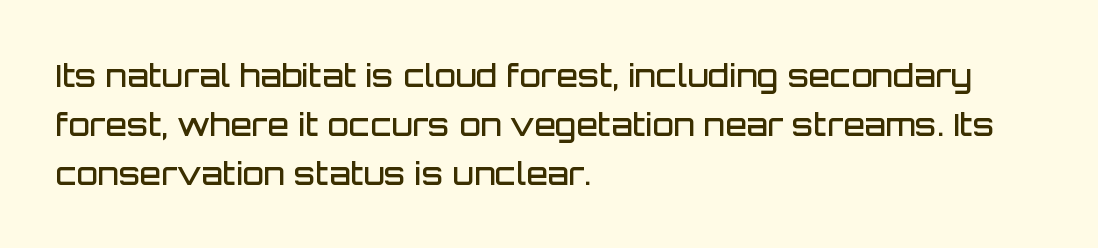
Q: Is the text bold? A: Semi-bold.
Q: Is the text italic (slanted)? A: No, it is upright.
Q: Is the typeface a serif or a sans-serif typeface? A: Sans-serif.
Q: Is the text underlined? A: No.
Q: How is the paragraph aligned? A: Left-aligned.
Q: Is the spacing between letters normal or unusually wide? A: Normal.
Q: Is the spacing between lines tight, normal or loose? A: Normal.
Q: Width (condensed, normal, or wide)? A: Normal.
Q: Stroke contrast? A: Low.
Q: x-height? A: Large.
Q: Monospaced? A: No.
